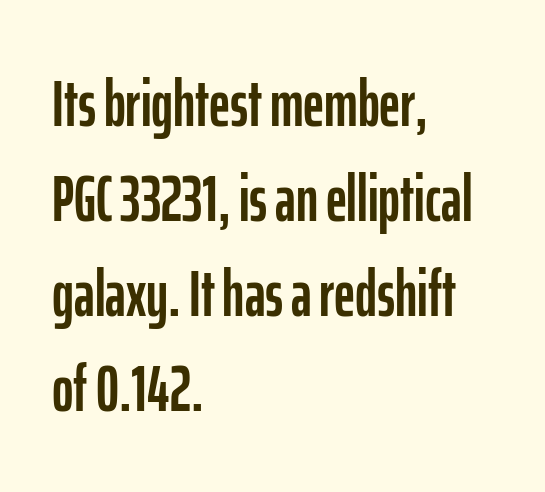
Q: Is the text italic (slanted)? A: No, it is upright.
Q: Is the typeface a serif or a sans-serif typeface? A: Sans-serif.
Q: Is the text underlined? A: No.
Q: How is the paragraph aligned? A: Left-aligned.
Q: Is the spacing between letters normal or unusually wide? A: Normal.
Q: Is the spacing between lines tight, normal or loose? A: Normal.
Q: Width (condensed, normal, or wide)? A: Condensed.
Q: Stroke contrast? A: Low.
Q: x-height? A: Medium.
Q: Monospaced? A: No.
